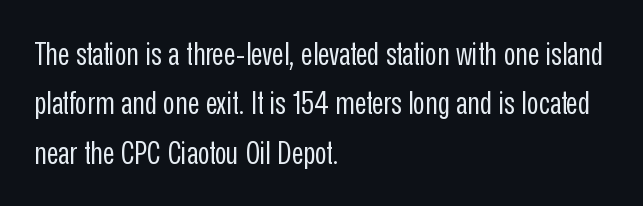
The image shows 32 px regular-weight, condensed sans-serif type, upright; set left-aligned, normal line spacing (1.54x), normal letter spacing, not underlined; low stroke contrast and a medium x-height.
